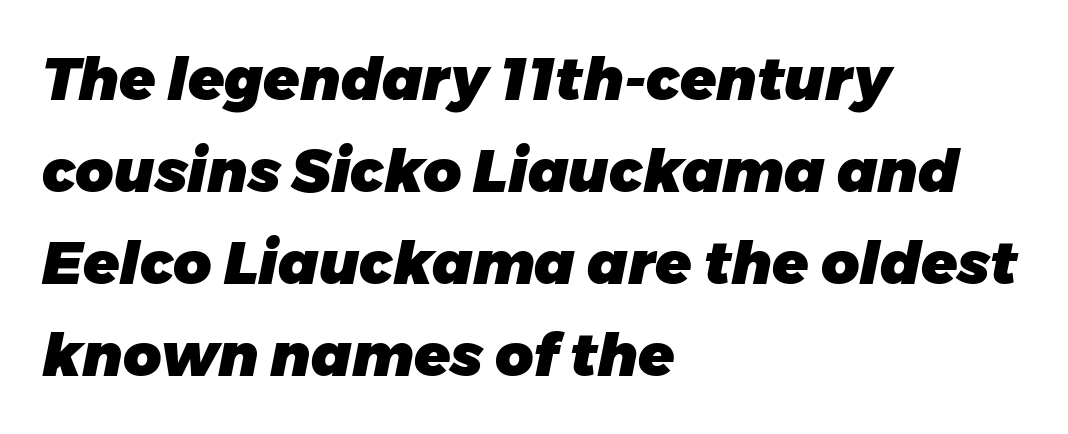
Q: Is the text bold? A: Yes.
Q: Is the text italic (slanted)? A: Yes, it leans right by about 11 degrees.
Q: Is the text underlined? A: No.
Q: How is the paragraph aligned? A: Left-aligned.
Q: Is the spacing between letters normal or unusually wide? A: Normal.
Q: Is the spacing between lines tight, normal or loose? A: Normal.
Q: Width (condensed, normal, or wide)? A: Normal.
Q: Stroke contrast? A: Low.
Q: x-height? A: Medium.
Q: Monospaced? A: No.
